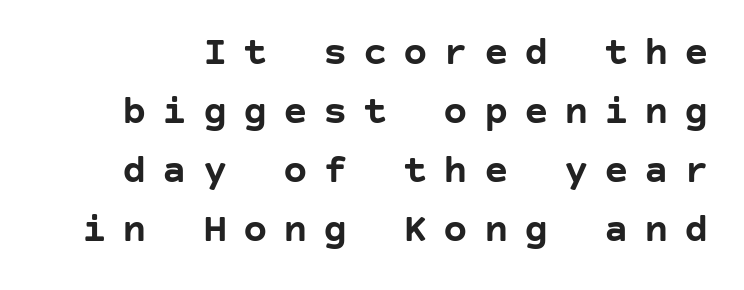
The image shows 41 px semibold sans-serif type, upright; set normal line spacing (1.44x), unusually wide letter spacing (+0.38 em), not underlined; low stroke contrast and a large x-height.
